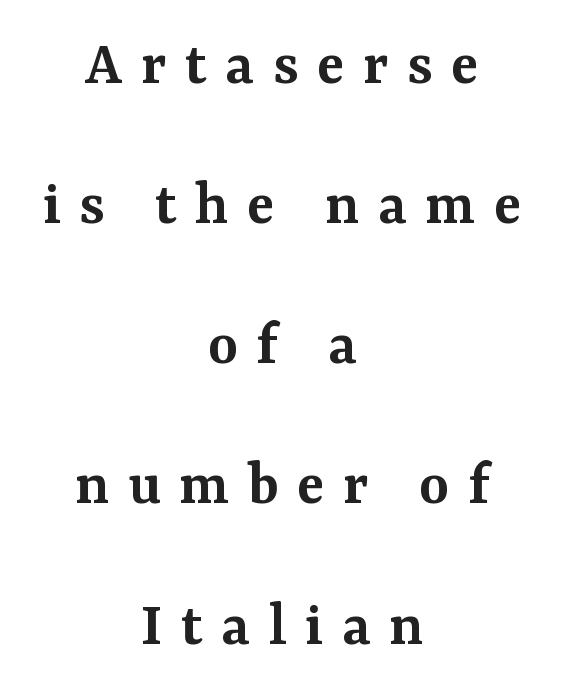
{"serif": "yes", "italic": "no", "bold": "semi", "weight": "semibold", "width": "normal", "stroke_contrast": "medium", "x_height": "medium", "monospaced": "no", "underline": "no", "align": "center", "line_spacing": "loose", "line_spacing_ratio": 2.19, "letter_spacing": "wide", "letter_spacing_em": 0.29, "glyph_px": 64}
